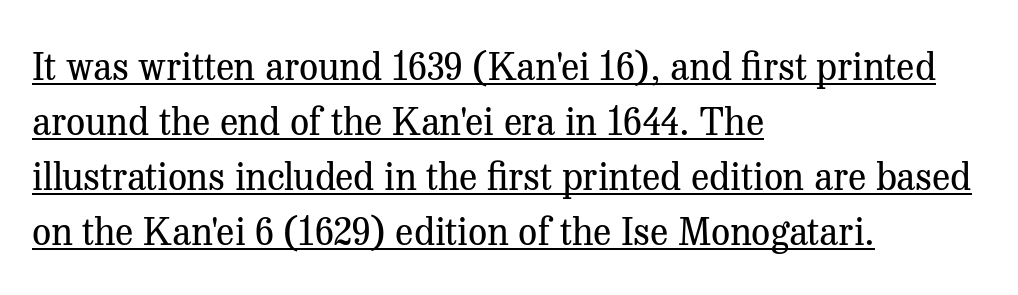
These glyphs show unthickened strokes, regular width or finer. This sample carries an underscore along the baseline area. The characters display serif detailing at their extremities. Note the varied advance widths — an 'i' is clearly narrower than an 'm'. Posture: straight, roman, zero tilt.
